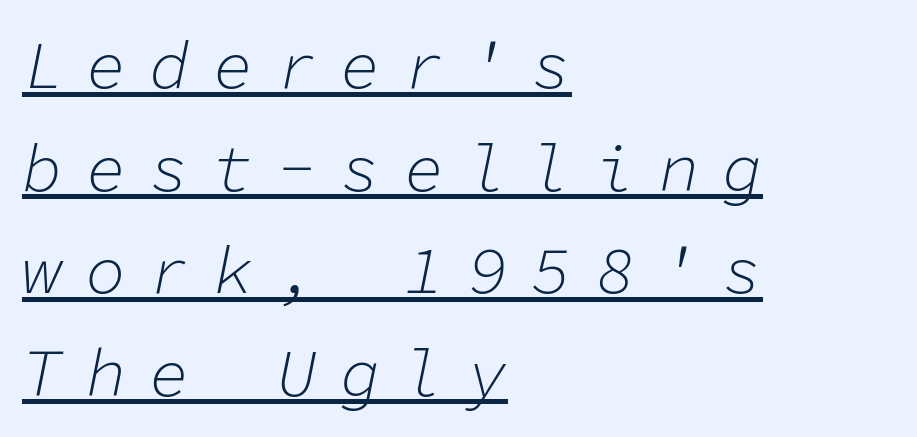
{"italic": "yes", "lean": "right", "slant_degrees": 11, "bold": "no", "weight": "light", "width": "normal", "stroke_contrast": "low", "x_height": "medium", "monospaced": "yes", "underline": "yes", "align": "left", "line_spacing": "normal", "line_spacing_ratio": 1.53, "letter_spacing": "wide", "letter_spacing_em": 0.35, "glyph_px": 67}
